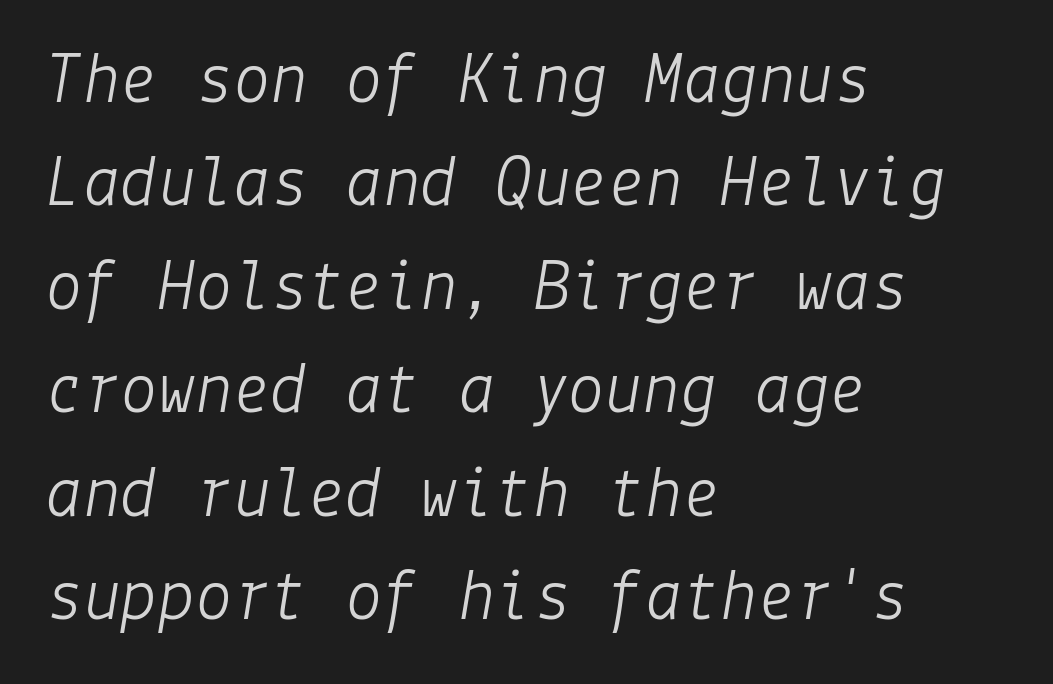
Rule under the text: the space is simply empty. The passage shown is not bold in any degree. Caption: multi-line text, flush left, ragged right. This block has exactly the height ordinary leading produces. Rendered with sloped, italic letterforms. Letter spacing: default.
